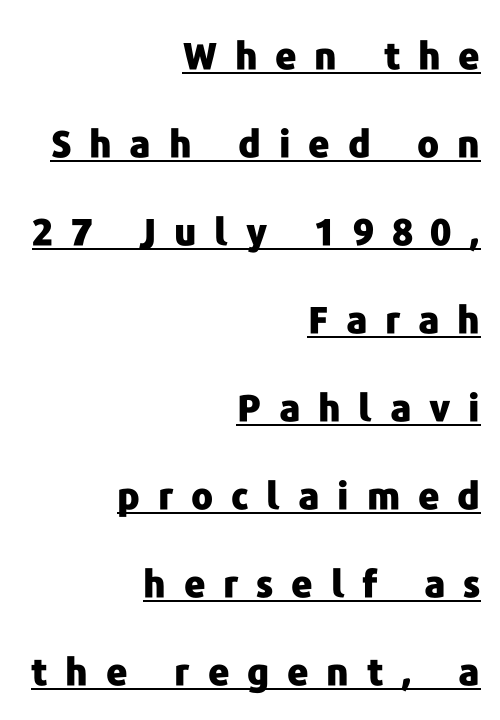
Q: Is the text bold? A: Yes.
Q: Is the text italic (slanted)? A: No, it is upright.
Q: Is the typeface a serif or a sans-serif typeface? A: Sans-serif.
Q: Is the text underlined? A: Yes.
Q: How is the paragraph aligned? A: Right-aligned.
Q: Is the spacing between letters normal or unusually wide? A: Unusually wide.
Q: Is the spacing between lines tight, normal or loose? A: Loose.
Q: Width (condensed, normal, or wide)? A: Normal.
Q: Stroke contrast? A: Low.
Q: x-height? A: Medium.
Q: Monospaced? A: No.
